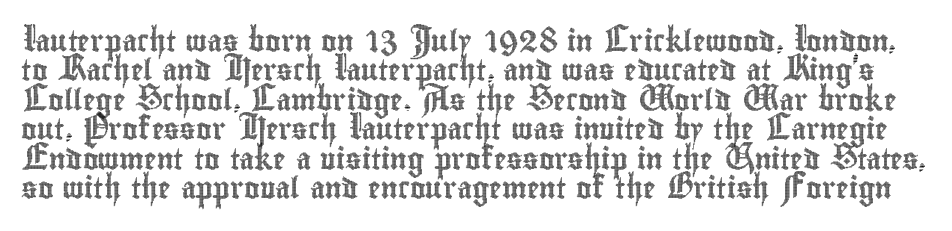
{"italic": "no", "underline": "no", "line_spacing": "normal", "line_spacing_ratio": 1.4, "letter_spacing": "normal", "letter_spacing_em": 0.0, "glyph_px": 21}
